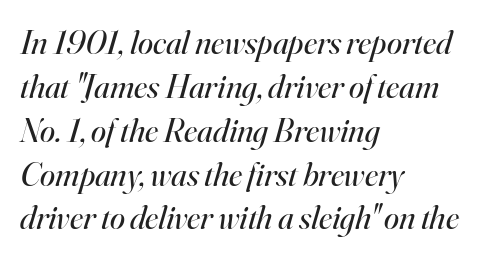
The image shows 34 px regular-weight serif type, italic (leaning right); set left-aligned, normal line spacing (1.29x), normal letter spacing, not underlined; high stroke contrast and a small x-height.
